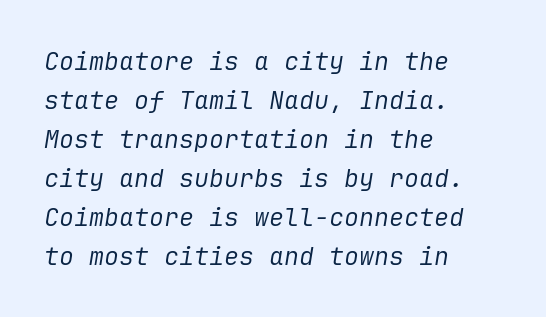
Q: Is the text bold? A: No.
Q: Is the text italic (slanted)? A: Yes, it leans right by about 9 degrees.
Q: Is the text underlined? A: No.
Q: How is the paragraph aligned? A: Left-aligned.
Q: Is the spacing between letters normal or unusually wide? A: Normal.
Q: Is the spacing between lines tight, normal or loose? A: Normal.
